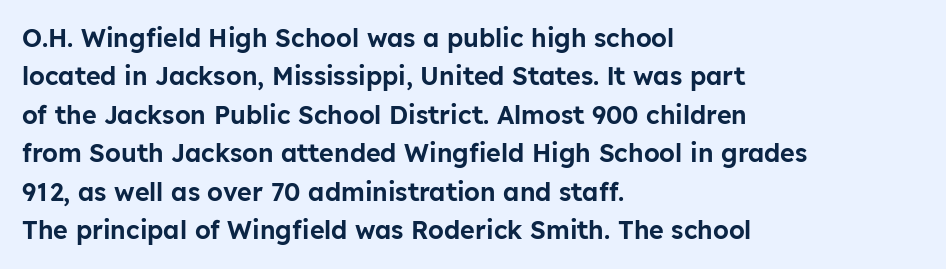
{"italic": "no", "underline": "no", "align": "left", "line_spacing": "normal", "line_spacing_ratio": 1.54, "letter_spacing": "normal", "letter_spacing_em": 0.0, "glyph_px": 25}
